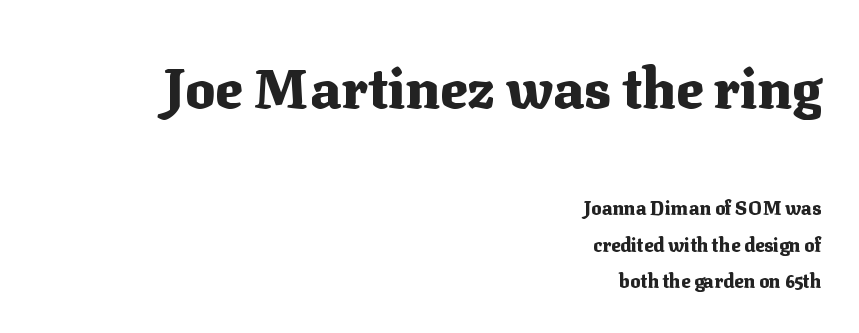
The image shows 56 px heavy serif type, upright; set right-aligned, loose line spacing (1.93x), normal letter spacing, not underlined; the first (top) block is 2.95x larger; medium stroke contrast and a medium x-height.
